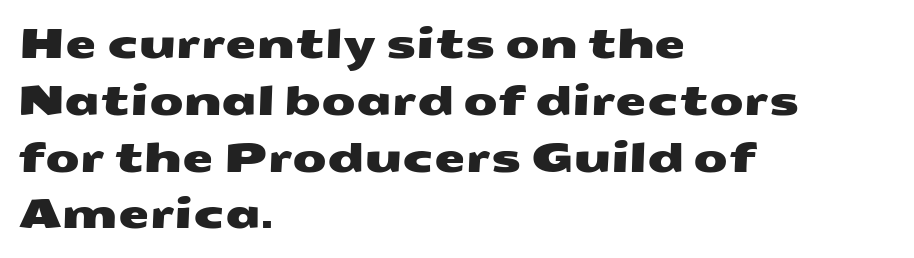
Q: Is the typeface a serif or a sans-serif typeface? A: Sans-serif.
Q: Is the text underlined? A: No.
Q: How is the paragraph aligned? A: Left-aligned.
Q: Is the spacing between letters normal or unusually wide? A: Normal.
Q: Is the spacing between lines tight, normal or loose? A: Normal.
Q: Width (condensed, normal, or wide)? A: Wide.
Q: Stroke contrast? A: Medium.
Q: x-height? A: Medium.
Q: Monospaced? A: No.
